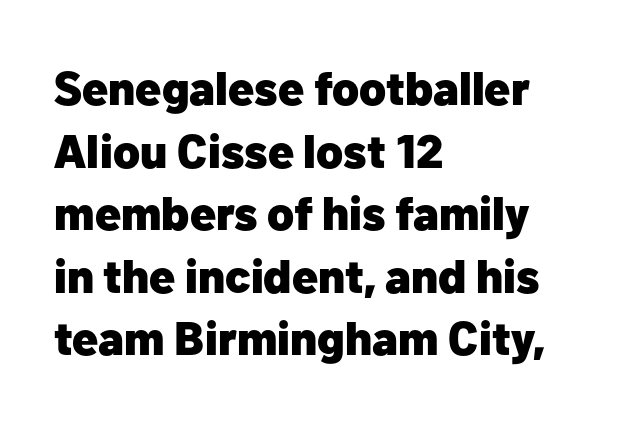
{"serif": "no", "italic": "no", "bold": "yes", "weight": "heavy", "width": "normal", "stroke_contrast": "low", "x_height": "medium", "monospaced": "no", "underline": "no", "align": "left", "line_spacing": "normal", "line_spacing_ratio": 1.33, "letter_spacing": "normal", "letter_spacing_em": 0.0, "glyph_px": 47}
